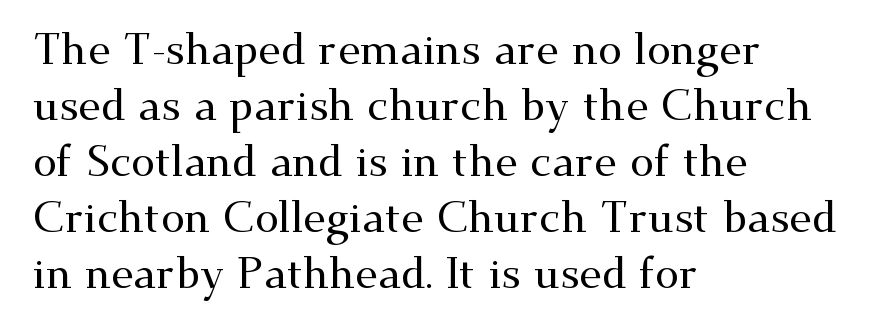
This rendering features lettering with no underline. The rendering uses natural spacing where letterforms have individual widths. Reading down the block, your eye returns to a fixed left position each line. These lines sit exactly where default settings would place them. Short note: letters normally spaced.
